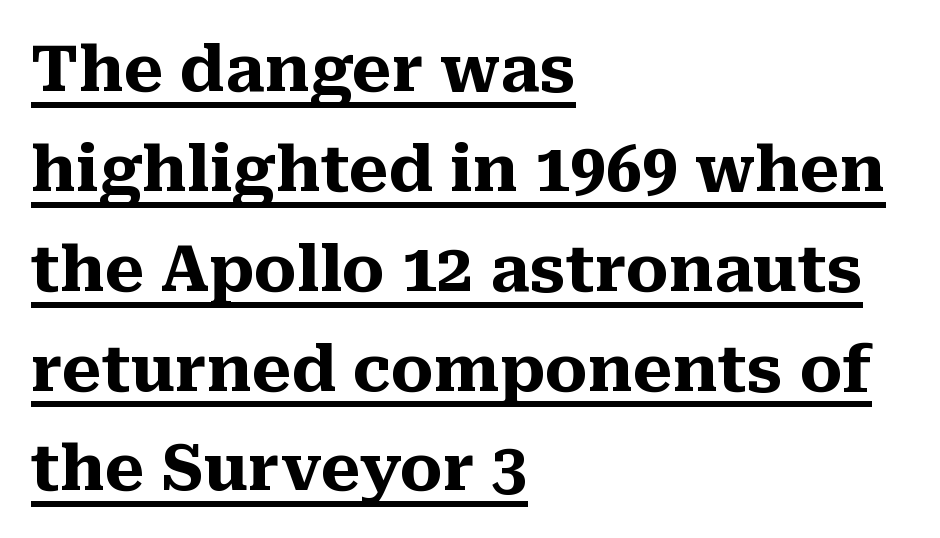
{"serif": "yes", "italic": "no", "bold": "yes", "weight": "heavy", "width": "normal", "stroke_contrast": "medium", "x_height": "medium", "monospaced": "no", "underline": "yes", "align": "left", "line_spacing": "normal", "line_spacing_ratio": 1.56, "letter_spacing": "normal", "letter_spacing_em": 0.0, "glyph_px": 64}
